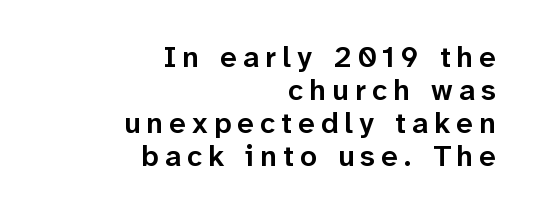
The image shows 30 px semibold sans-serif type, upright; set right-aligned, tight line spacing (1.1x), unusually wide letter spacing (+0.2 em), not underlined; low stroke contrast and a medium x-height.
